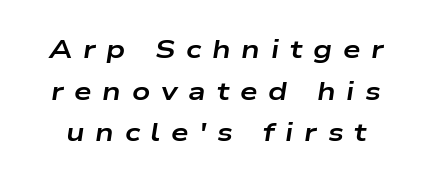
Q: Is the text bold? A: Yes.
Q: Is the text italic (slanted)? A: Yes, it leans right by about 9 degrees.
Q: Is the text underlined? A: No.
Q: Is the spacing between letters normal or unusually wide? A: Unusually wide.
Q: Is the spacing between lines tight, normal or loose? A: Normal.
